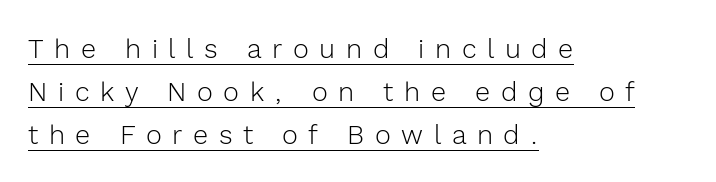
{"italic": "no", "bold": "no", "underline": "yes", "align": "left", "line_spacing": "normal", "line_spacing_ratio": 1.59, "letter_spacing": "wide", "letter_spacing_em": 0.39, "glyph_px": 27}
